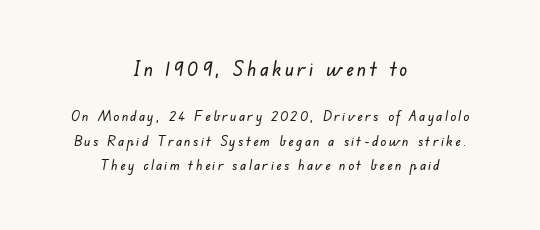
{"underline": "no", "align": "center", "line_spacing_ratio": 1.76, "larger_block": "first", "size_ratio": 1.43, "glyph_px": 20}
